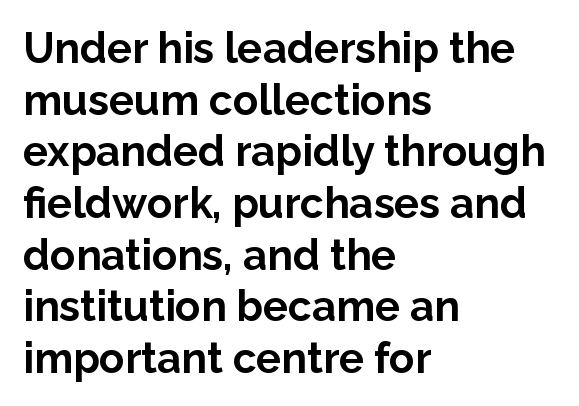
Q: Is the text bold? A: Yes.
Q: Is the text italic (slanted)? A: No, it is upright.
Q: Is the typeface a serif or a sans-serif typeface? A: Sans-serif.
Q: Is the text underlined? A: No.
Q: How is the paragraph aligned? A: Left-aligned.
Q: Is the spacing between letters normal or unusually wide? A: Normal.
Q: Width (condensed, normal, or wide)? A: Normal.
Q: Stroke contrast? A: Low.
Q: x-height? A: Medium.
Q: Monospaced? A: No.
